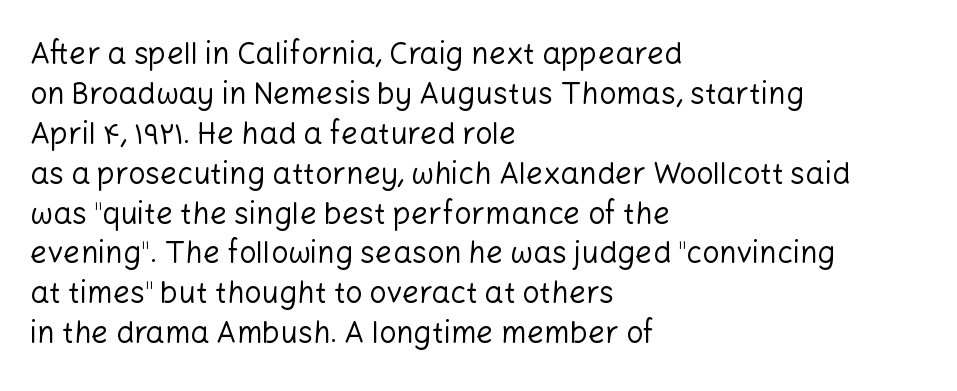
Weight class: somewhere from thin through regular. A bare baseline throughout the passage. The lines are quadded left. Is this a fixed-width face? No — the glyphs have proportional, varying widths.
